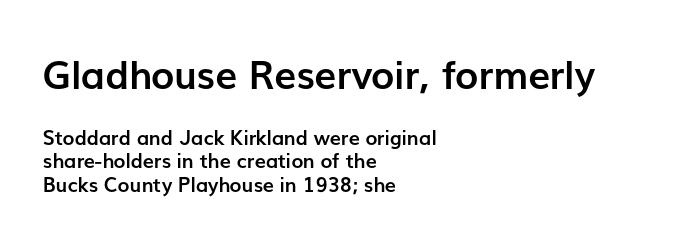
The image shows 39 px semibold sans-serif type, upright; set left-aligned, line spacing 1.19x, normal letter spacing, not underlined; the first (top) block is 1.95x larger; low stroke contrast and a medium x-height.
